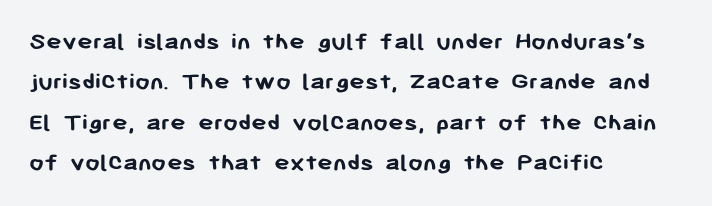
The image shows 26 px bold type, upright; set left-aligned, normal line spacing (1.55x), normal letter spacing, not underlined.
